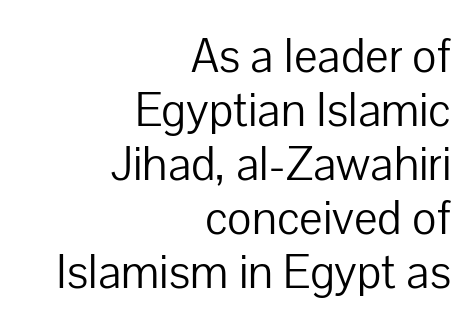
{"serif": "no", "italic": "no", "bold": "no", "weight": "light", "width": "normal", "stroke_contrast": "low", "x_height": "medium", "monospaced": "no", "underline": "no", "align": "right", "line_spacing": "tight", "line_spacing_ratio": 1.15, "letter_spacing": "normal", "letter_spacing_em": 0.0, "glyph_px": 47}
